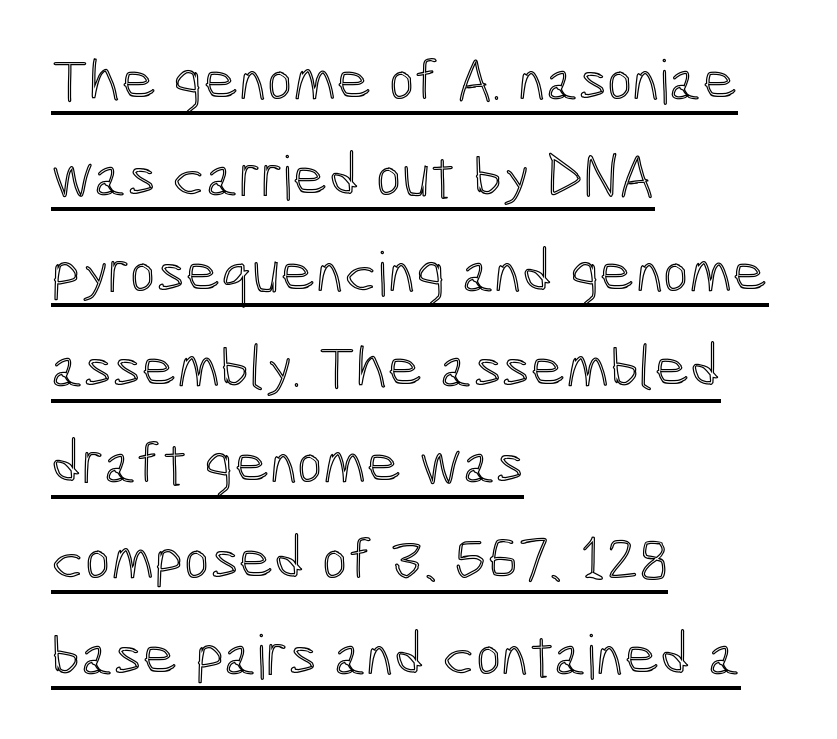
Q: Is the text italic (slanted)? A: No, it is upright.
Q: Is the text underlined? A: Yes.
Q: How is the paragraph aligned? A: Left-aligned.
Q: Is the spacing between letters normal or unusually wide? A: Normal.
Q: Is the spacing between lines tight, normal or loose? A: Normal.
Q: Width (condensed, normal, or wide)? A: Condensed.
Q: x-height? A: Medium.
Q: Monospaced? A: No.
